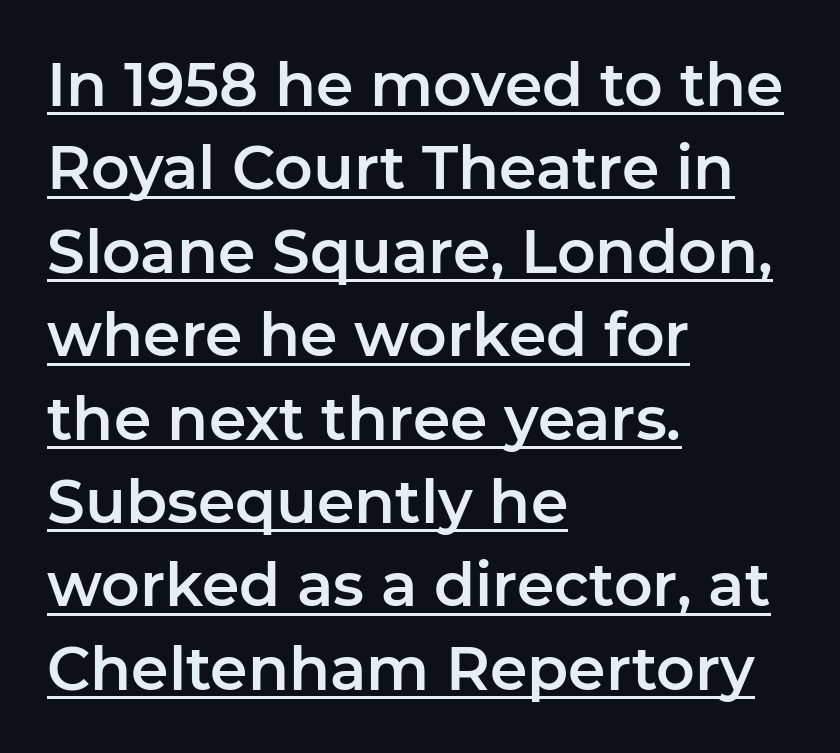
Q: Is the text italic (slanted)? A: No, it is upright.
Q: Is the typeface a serif or a sans-serif typeface? A: Sans-serif.
Q: Is the text underlined? A: Yes.
Q: How is the paragraph aligned? A: Left-aligned.
Q: Is the spacing between letters normal or unusually wide? A: Normal.
Q: Is the spacing between lines tight, normal or loose? A: Normal.
Q: Width (condensed, normal, or wide)? A: Normal.
Q: Stroke contrast? A: Low.
Q: x-height? A: Medium.
Q: Monospaced? A: No.
